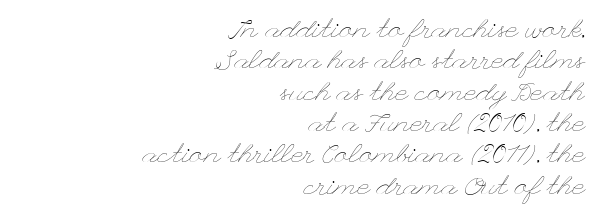
The gaps between neighbouring characters are ordinary and unremarkable. Nothing heavy about these letters — not bold at all. Leftover space on each line is placed entirely before the opening word.
